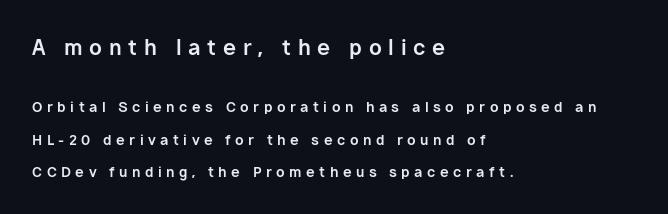
Size contrast runs from large at the top to small at the bottom. The paragraph shown leans on its left margin. You could only call the tracking loose — the letters float apart. Ascenders rise straight up at ninety degrees. Check the space under the baseline: it is left empty.
